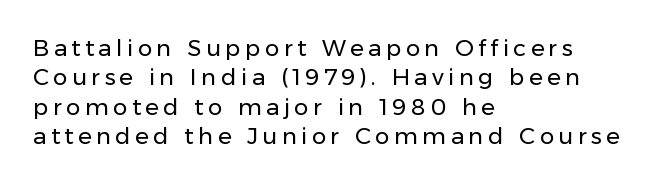
Q: Is the text bold? A: No.
Q: Is the text italic (slanted)? A: No, it is upright.
Q: Is the text underlined? A: No.
Q: How is the paragraph aligned? A: Left-aligned.
Q: Is the spacing between lines tight, normal or loose? A: Normal.
